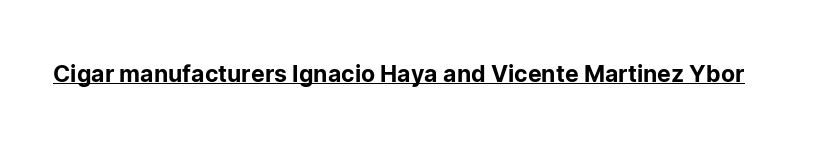
The image shows 23 px text type, upright; set normal letter spacing, underlined.
